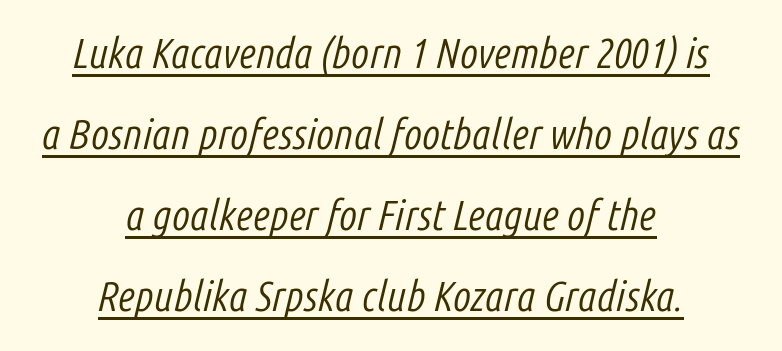
Q: Is the text bold? A: No.
Q: Is the text italic (slanted)? A: Yes, it leans right by about 14 degrees.
Q: Is the text underlined? A: Yes.
Q: How is the paragraph aligned? A: Centered.
Q: Is the spacing between letters normal or unusually wide? A: Normal.
Q: Is the spacing between lines tight, normal or loose? A: Loose.
Q: Width (condensed, normal, or wide)? A: Condensed.
Q: Stroke contrast? A: Low.
Q: x-height? A: Medium.
Q: Monospaced? A: No.
